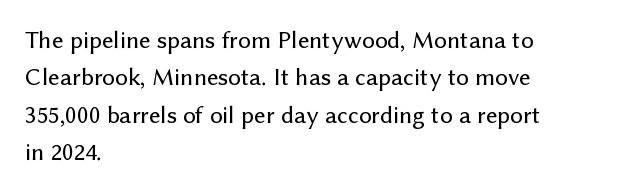
{"italic": "no", "underline": "no", "align": "left", "line_spacing": "normal", "line_spacing_ratio": 1.5, "letter_spacing": "normal", "letter_spacing_em": 0.0, "glyph_px": 25}
